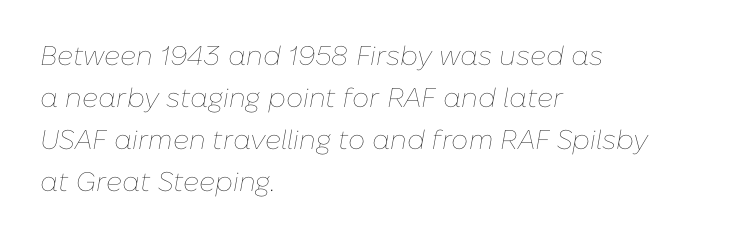
{"italic": "yes", "lean": "right", "slant_degrees": 10, "bold": "no", "underline": "no", "align": "left", "line_spacing": "normal", "line_spacing_ratio": 1.55, "letter_spacing": "normal", "letter_spacing_em": 0.0, "glyph_px": 27}
